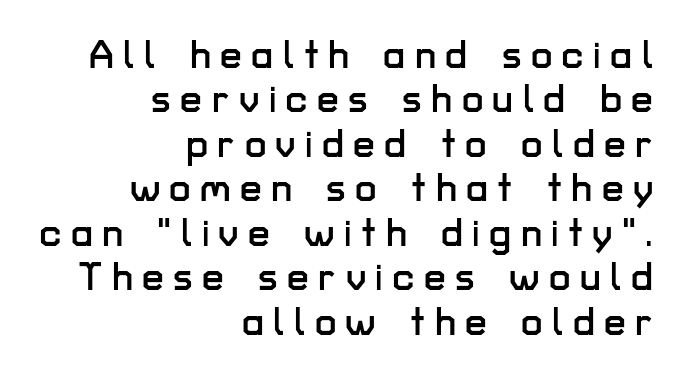
{"serif": "no", "italic": "no", "width": "normal", "stroke_contrast": "low", "x_height": "medium", "monospaced": "no", "underline": "no", "align": "right", "line_spacing": "tight", "line_spacing_ratio": 1.14, "letter_spacing": "wide", "letter_spacing_em": 0.24, "glyph_px": 39}
